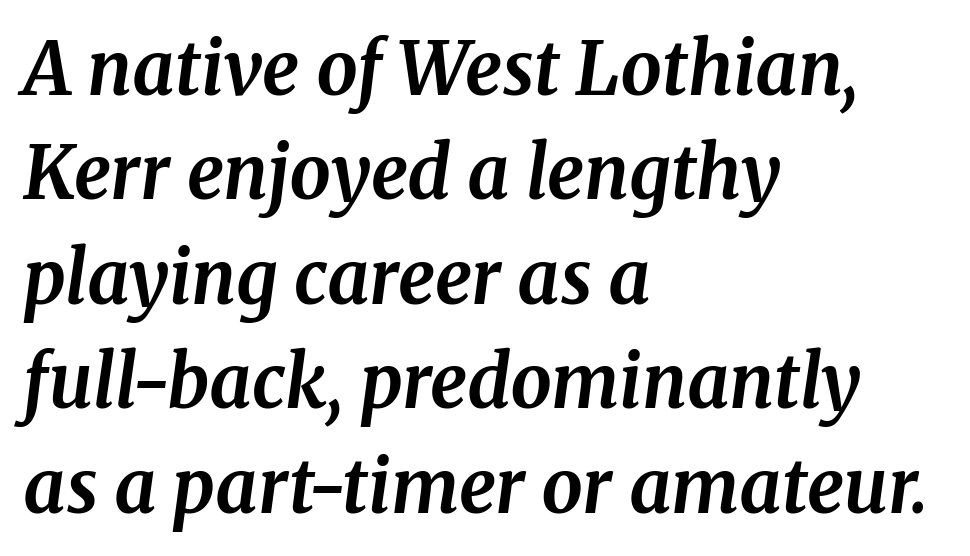
Q: Is the text bold? A: Yes.
Q: Is the text italic (slanted)? A: Yes, it leans right by about 8 degrees.
Q: Is the typeface a serif or a sans-serif typeface? A: Serif.
Q: Is the text underlined? A: No.
Q: How is the paragraph aligned? A: Left-aligned.
Q: Is the spacing between letters normal or unusually wide? A: Normal.
Q: Is the spacing between lines tight, normal or loose? A: Normal.
Q: Width (condensed, normal, or wide)? A: Normal.
Q: Stroke contrast? A: Medium.
Q: x-height? A: Medium.
Q: Monospaced? A: No.
